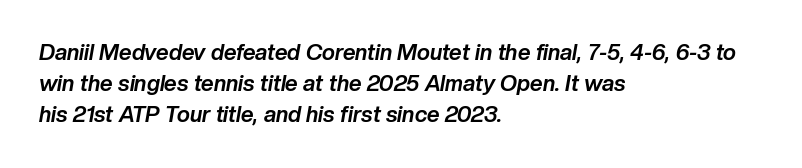
{"italic": "yes", "lean": "right", "slant_degrees": 10, "bold": "yes", "underline": "no", "align": "left", "line_spacing": "normal", "line_spacing_ratio": 1.42, "letter_spacing": "normal", "letter_spacing_em": 0.0, "glyph_px": 22}
